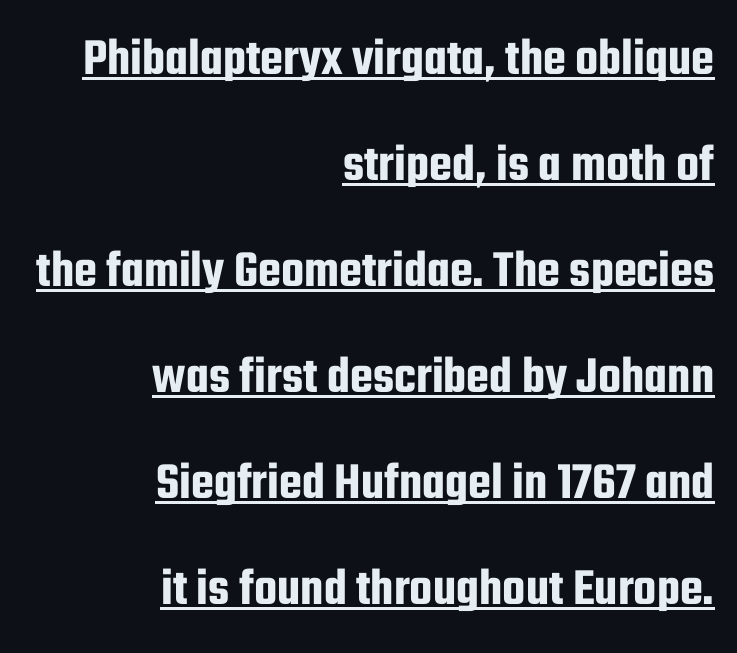
{"serif": "no", "italic": "no", "width": "condensed", "stroke_contrast": "low", "x_height": "medium", "monospaced": "no", "underline": "yes", "align": "right", "line_spacing": "loose", "line_spacing_ratio": 2.0, "letter_spacing": "normal", "letter_spacing_em": 0.0, "glyph_px": 53}
